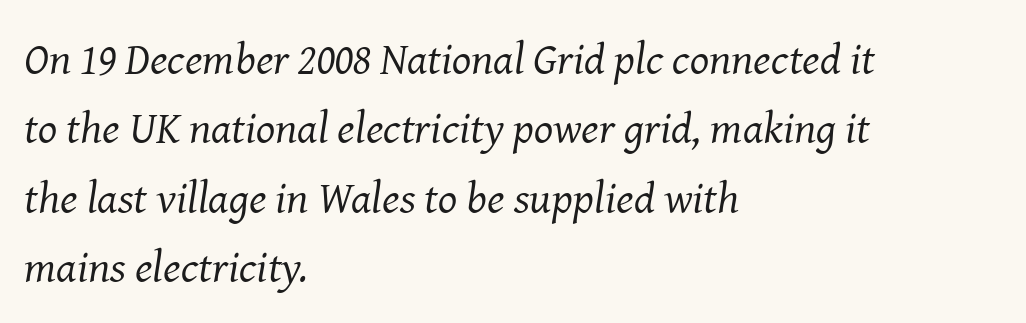
Q: Is the text bold? A: No.
Q: Is the text italic (slanted)? A: Yes, it leans right by about 8 degrees.
Q: Is the typeface a serif or a sans-serif typeface? A: Serif.
Q: Is the text underlined? A: No.
Q: How is the paragraph aligned? A: Left-aligned.
Q: Is the spacing between letters normal or unusually wide? A: Normal.
Q: Is the spacing between lines tight, normal or loose? A: Normal.
Q: Width (condensed, normal, or wide)? A: Normal.
Q: Stroke contrast? A: Medium.
Q: x-height? A: Medium.
Q: Monospaced? A: No.
